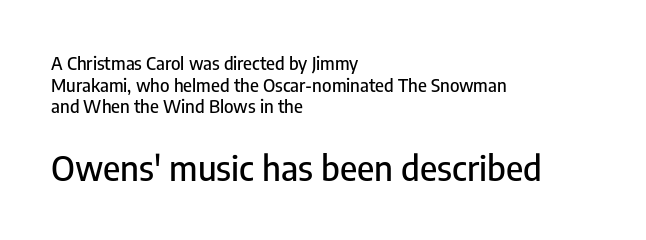
Unlike a traditional serif, this face leaves its strokes unadorned. Visually the block forms a straight wall on the left and a jagged coastline on the right. Which of the two is more prominent by size? The second, at the bottom. The axis of the letterforms is exactly vertical.
